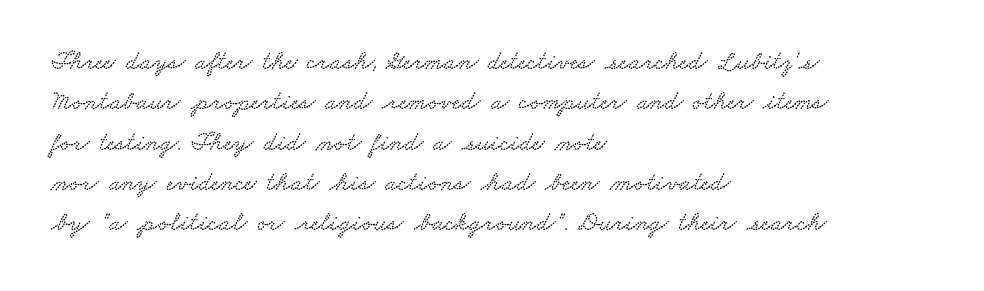
Q: Is the text underlined? A: No.
Q: How is the paragraph aligned? A: Left-aligned.
Q: Is the spacing between letters normal or unusually wide? A: Normal.
Q: Is the spacing between lines tight, normal or loose? A: Normal.
